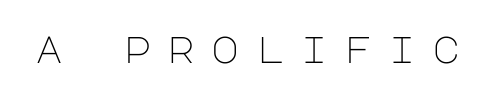
The image shows 38 px light sans-serif type, upright; set unusually wide letter spacing (+0.42 em), not underlined; low stroke contrast and a large x-height.
